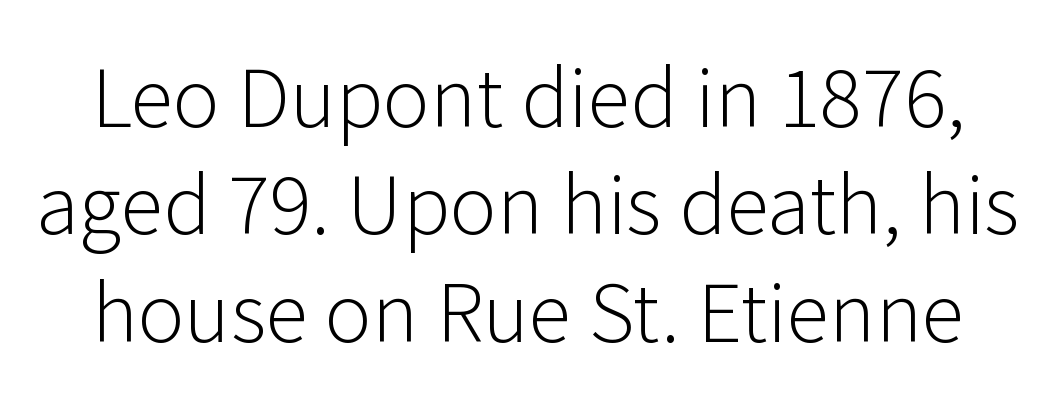
The image shows 79 px light sans-serif type, upright; set normal line spacing (1.36x), normal letter spacing, not underlined; low stroke contrast and a medium x-height.
